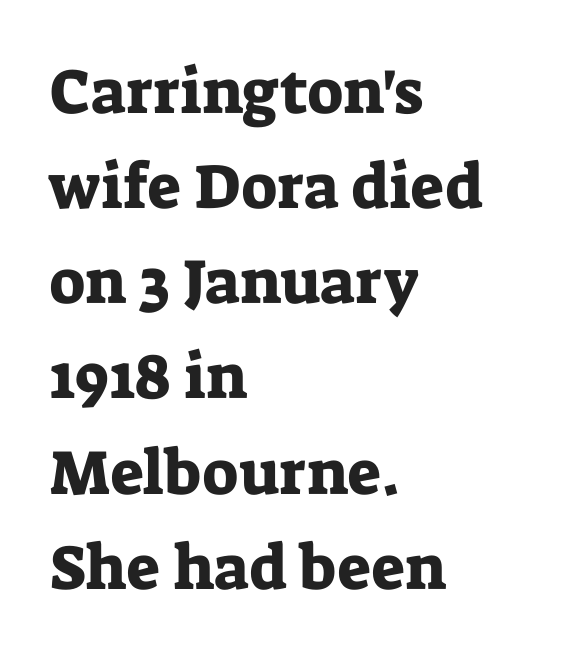
The image shows 63 px serif type, upright; set left-aligned, normal line spacing (1.51x), normal letter spacing, not underlined; low stroke contrast and a medium x-height.
